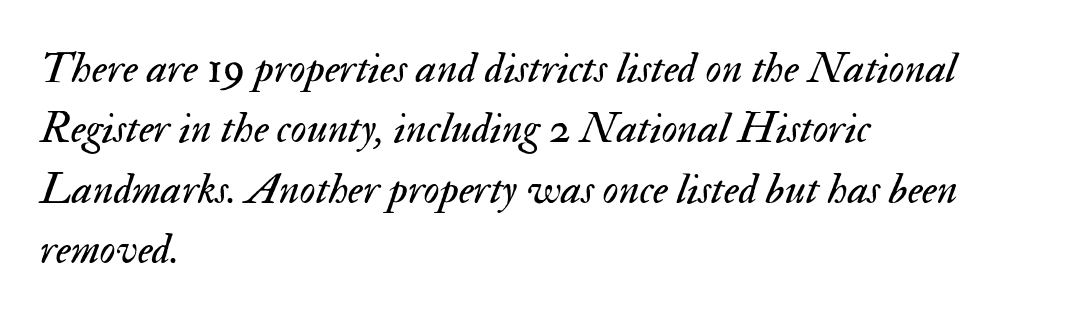
Counters stay open thanks to moderate or lighter strokes. There is no visible air inserted between adjacent glyphs. The letters advance in unequal steps, a hallmark of proportional type. If you drew a line through each stem, it would be angled.
